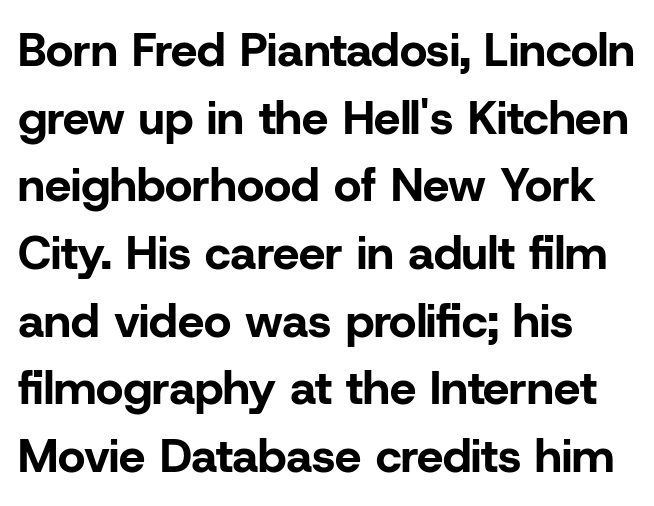
The image shows 47 px bold sans-serif type, upright; set left-aligned, normal line spacing (1.44x), normal letter spacing, not underlined; low stroke contrast and a medium x-height.
